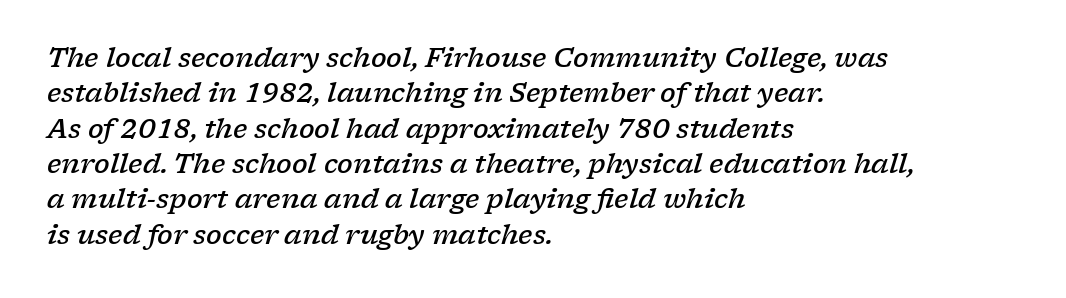
Q: Is the text bold? A: Semi-bold.
Q: Is the text italic (slanted)? A: Yes, it leans right by about 17 degrees.
Q: Is the text underlined? A: No.
Q: How is the paragraph aligned? A: Left-aligned.
Q: Is the spacing between letters normal or unusually wide? A: Normal.
Q: Is the spacing between lines tight, normal or loose? A: Normal.
